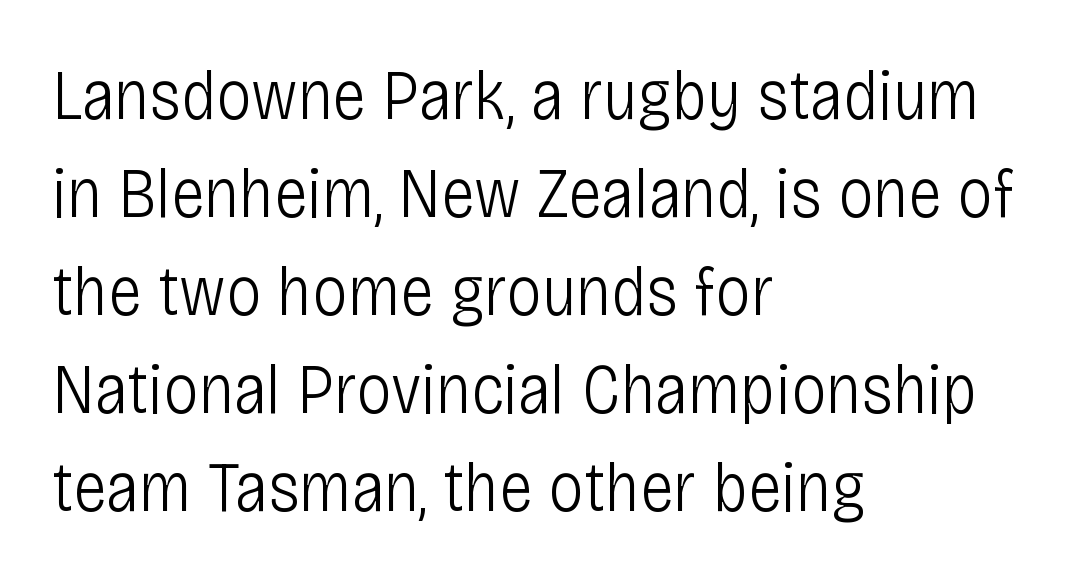
The image shows 71 px light, condensed sans-serif type, upright; set left-aligned, normal line spacing (1.38x), normal letter spacing, not underlined; low stroke contrast and a large x-height.
